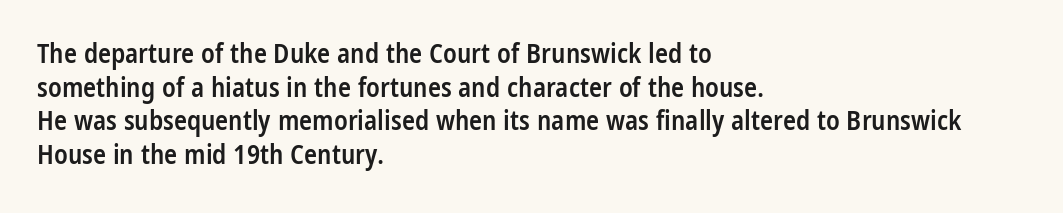
The image shows 27 px text type, upright; set left-aligned, normal line spacing (1.25x), normal letter spacing, not underlined.
